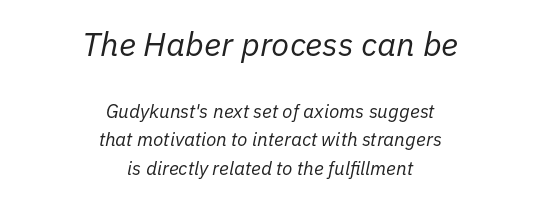
Q: Is the text bold? A: No.
Q: Is the text italic (slanted)? A: Yes, it leans right by about 11 degrees.
Q: Is the text underlined? A: No.
Q: How is the paragraph aligned? A: Centered.
Q: Is the spacing between letters normal or unusually wide? A: Normal.
Q: Is the spacing between lines tight, normal or loose? A: Normal.
Q: Which block of text is set in a larger size, the first (top) or the second (bottom)? A: The first (top) one.
Q: Width (condensed, normal, or wide)? A: Normal.
Q: Stroke contrast? A: Low.
Q: x-height? A: Medium.
Q: Monospaced? A: No.
